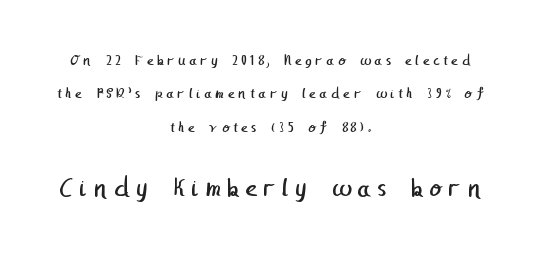
The image shows 28 px regular-weight sans-serif type; set centered, loose line spacing (2.08x), unusually wide letter spacing (+0.22 em), not underlined; the second (bottom) block is 1.75x larger; low stroke contrast and a medium x-height.
